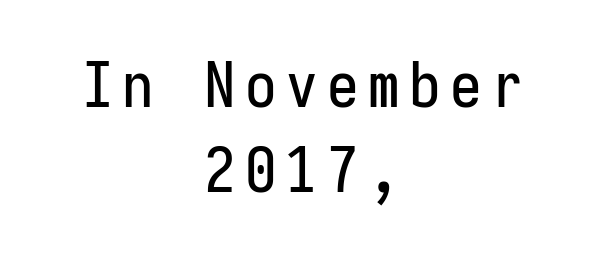
The designer left line spacing at the default. This sample has the even, mechanical cadence of fixed-width lettering. Look at the bottom of the vertical strokes: they stop flat, with no serifs. Beneath every word, the page is bare. Posture: upright roman.
